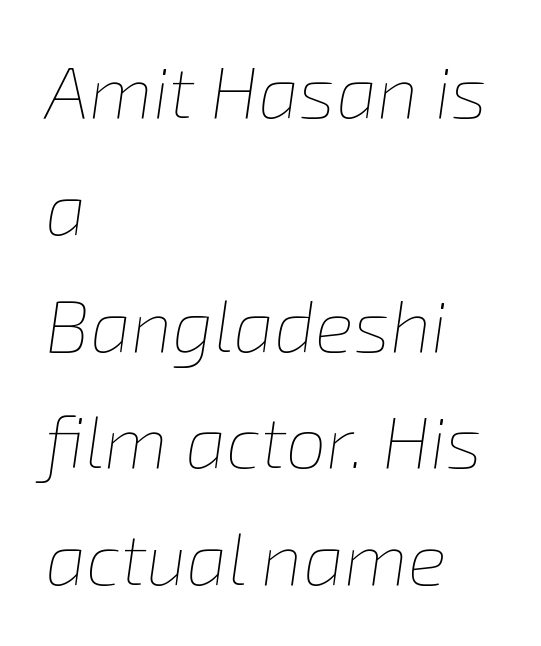
The image shows 73 px thin type, italic (leaning right); set left-aligned, normal line spacing (1.6x), normal letter spacing, not underlined; low stroke contrast and a medium x-height.
